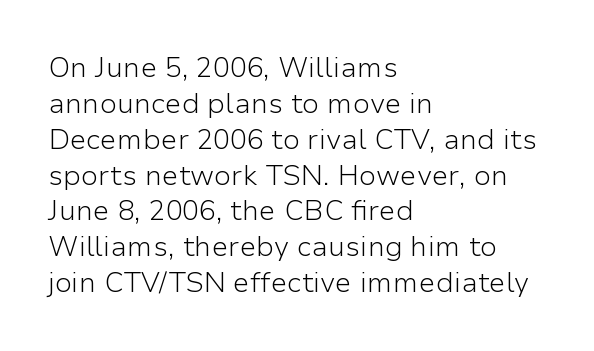
{"serif": "no", "italic": "no", "bold": "no", "weight": "light", "width": "normal", "stroke_contrast": "low", "x_height": "medium", "monospaced": "no", "underline": "no", "align": "left", "line_spacing": "normal", "line_spacing_ratio": 1.28, "letter_spacing": "normal", "letter_spacing_em": 0.0, "glyph_px": 28}
